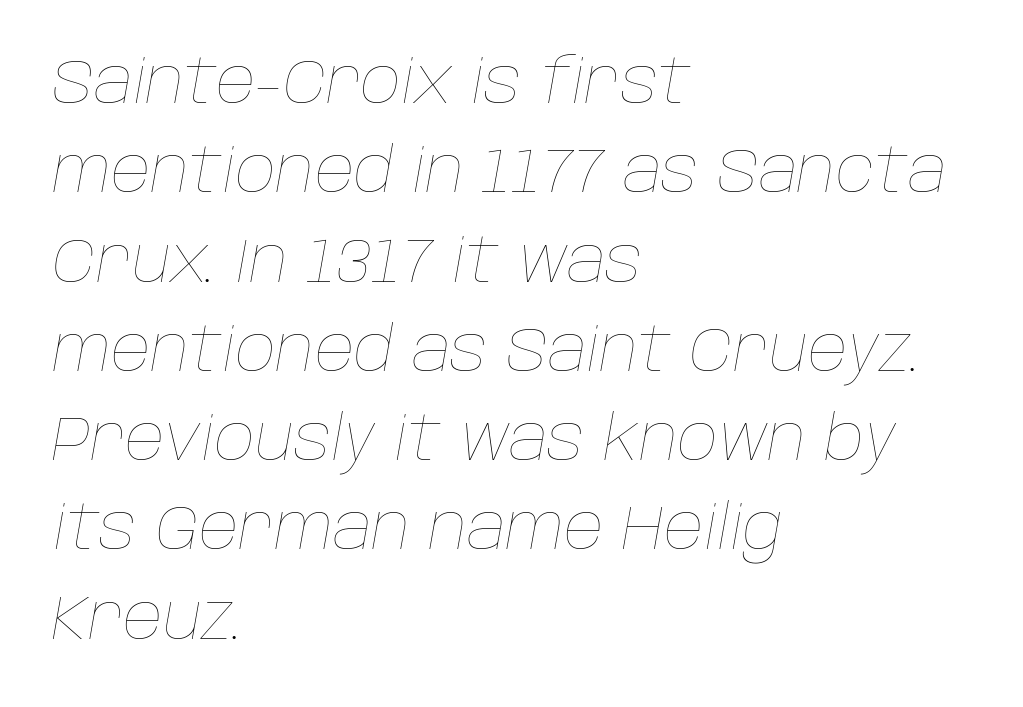
The image shows 62 px thin type, italic (leaning right); set left-aligned, normal line spacing (1.44x), normal letter spacing, not underlined; low stroke contrast and a large x-height.
